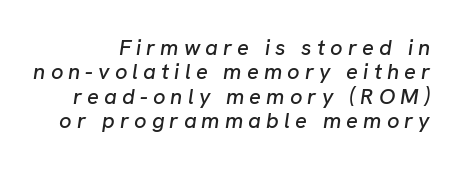
{"italic": "yes", "lean": "right", "slant_degrees": 8, "underline": "no", "line_spacing": "tight", "line_spacing_ratio": 1.11, "letter_spacing": "wide", "letter_spacing_em": 0.23, "glyph_px": 22}
